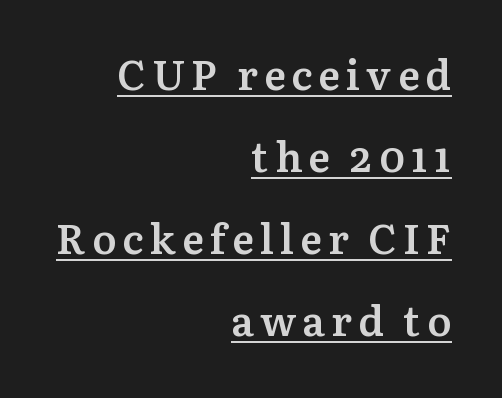
Q: Is the text bold? A: Semi-bold.
Q: Is the text italic (slanted)? A: No, it is upright.
Q: Is the typeface a serif or a sans-serif typeface? A: Serif.
Q: Is the text underlined? A: Yes.
Q: How is the paragraph aligned? A: Right-aligned.
Q: Is the spacing between lines tight, normal or loose? A: Loose.
Q: Width (condensed, normal, or wide)? A: Normal.
Q: Stroke contrast? A: Medium.
Q: x-height? A: Medium.
Q: Monospaced? A: No.
